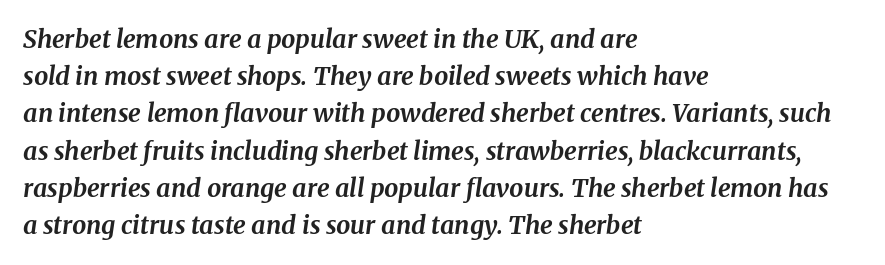
{"italic": "yes", "lean": "right", "slant_degrees": 8, "bold": "yes", "underline": "no", "align": "left", "line_spacing": "normal", "line_spacing_ratio": 1.49, "letter_spacing": "normal", "letter_spacing_em": 0.0, "glyph_px": 25}
